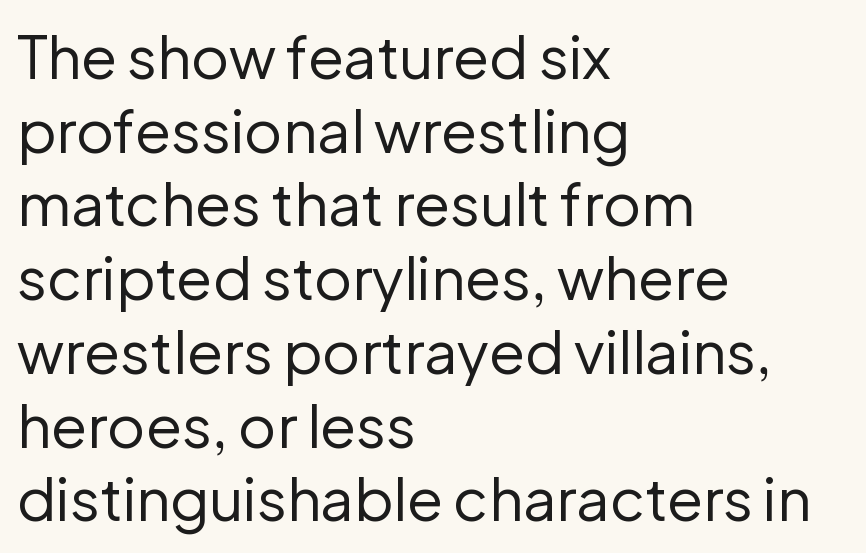
{"serif": "no", "italic": "no", "bold": "no", "weight": "regular", "width": "normal", "stroke_contrast": "low", "x_height": "medium", "monospaced": "no", "underline": "no", "align": "left", "line_spacing": "normal", "line_spacing_ratio": 1.25, "letter_spacing": "normal", "letter_spacing_em": 0.0, "glyph_px": 59}
